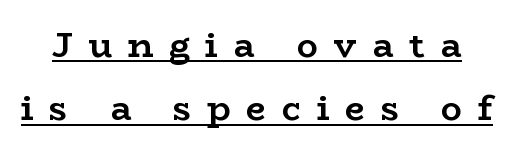
Q: Is the text bold? A: Yes.
Q: Is the text italic (slanted)? A: No, it is upright.
Q: Is the typeface a serif or a sans-serif typeface? A: Serif.
Q: Is the text underlined? A: Yes.
Q: Is the spacing between letters normal or unusually wide? A: Unusually wide.
Q: Width (condensed, normal, or wide)? A: Wide.
Q: Stroke contrast? A: Low.
Q: x-height? A: Medium.
Q: Monospaced? A: No.
